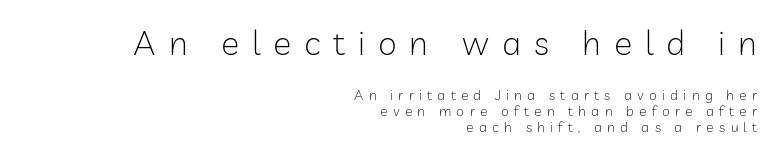
The image shows 34 px light sans-serif type, upright; set right-aligned, tight line spacing (1.12x), unusually wide letter spacing (+0.38 em), not underlined; the first (top) block is 2.43x larger; low stroke contrast and a medium x-height.
